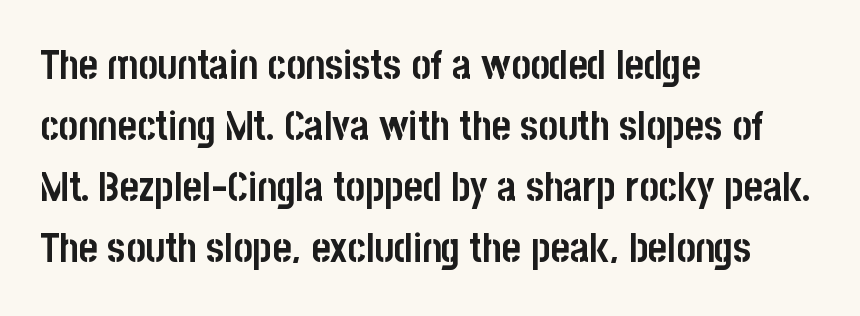
The image shows 41 px semibold, condensed sans-serif type, upright; set left-aligned, normal line spacing (1.49x), normal letter spacing, not underlined; low stroke contrast and a large x-height.
